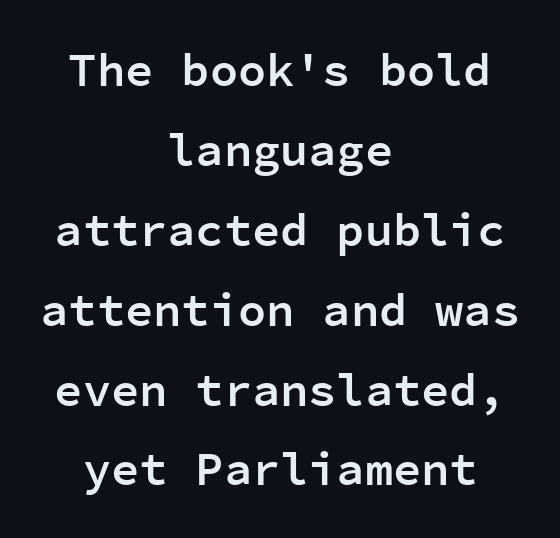
{"serif": "no", "italic": "no", "bold": "semi", "weight": "semibold", "width": "normal", "stroke_contrast": "low", "x_height": "medium", "monospaced": "yes", "underline": "no", "align": "center", "line_spacing": "normal", "line_spacing_ratio": 1.7, "letter_spacing": "normal", "letter_spacing_em": 0.0, "glyph_px": 47}
